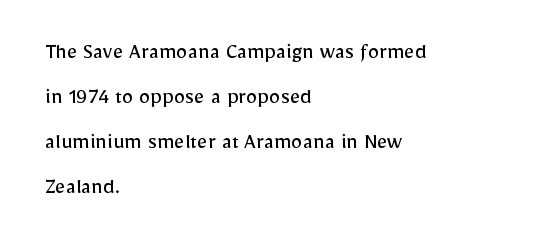
Q: Is the text bold? A: No.
Q: Is the text italic (slanted)? A: No, it is upright.
Q: Is the text underlined? A: No.
Q: How is the paragraph aligned? A: Left-aligned.
Q: Is the spacing between letters normal or unusually wide? A: Normal.
Q: Is the spacing between lines tight, normal or loose? A: Loose.
